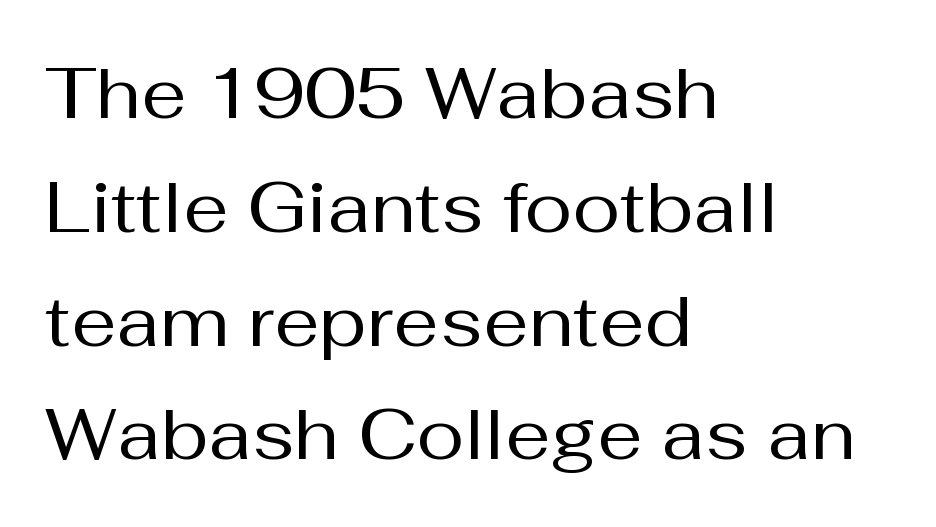
Q: Is the text bold? A: No.
Q: Is the text italic (slanted)? A: No, it is upright.
Q: Is the typeface a serif or a sans-serif typeface? A: Sans-serif.
Q: Is the text underlined? A: No.
Q: How is the paragraph aligned? A: Left-aligned.
Q: Is the spacing between letters normal or unusually wide? A: Normal.
Q: Is the spacing between lines tight, normal or loose? A: Normal.
Q: Width (condensed, normal, or wide)? A: Normal.
Q: Stroke contrast? A: Medium.
Q: x-height? A: Medium.
Q: Monospaced? A: No.
